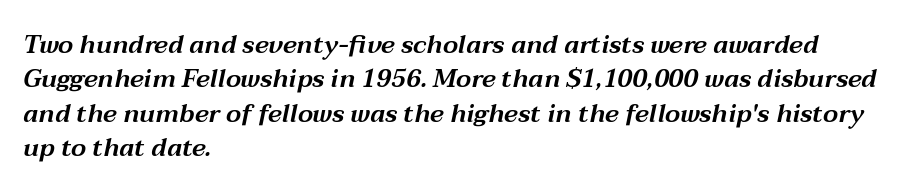
{"italic": "yes", "lean": "right", "slant_degrees": 12, "underline": "no", "align": "left", "line_spacing": "normal", "line_spacing_ratio": 1.38, "letter_spacing": "normal", "letter_spacing_em": 0.0, "glyph_px": 25}
